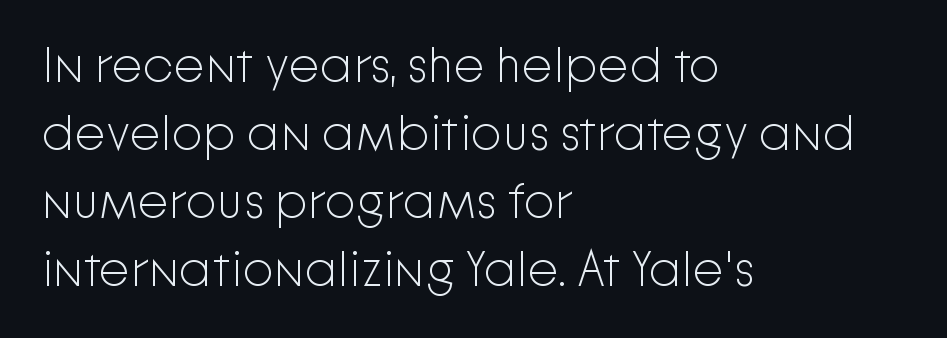
The image shows 50 px light sans-serif type, upright; set left-aligned, normal line spacing (1.36x), normal letter spacing, not underlined; low stroke contrast and a medium x-height.
